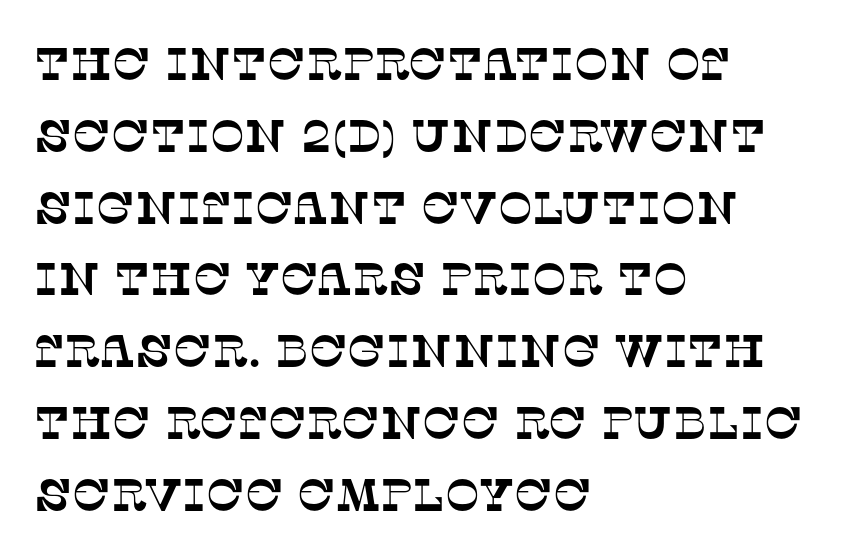
{"serif": "yes", "width": "normal", "stroke_contrast": "low", "x_height": "large", "monospaced": "no", "underline": "no", "align": "left", "line_spacing": "normal", "line_spacing_ratio": 1.56, "letter_spacing": "normal", "letter_spacing_em": 0.0, "glyph_px": 46}
